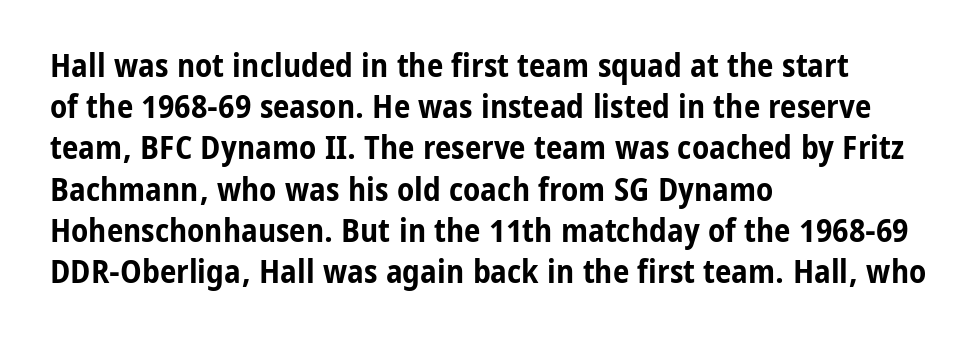
Horizontal bands of white between lines are of average thickness. Is there any slant? The stems are plumb. Inter-character spacing is left at the font's built-in metrics. Where is the straight margin? On the left.
